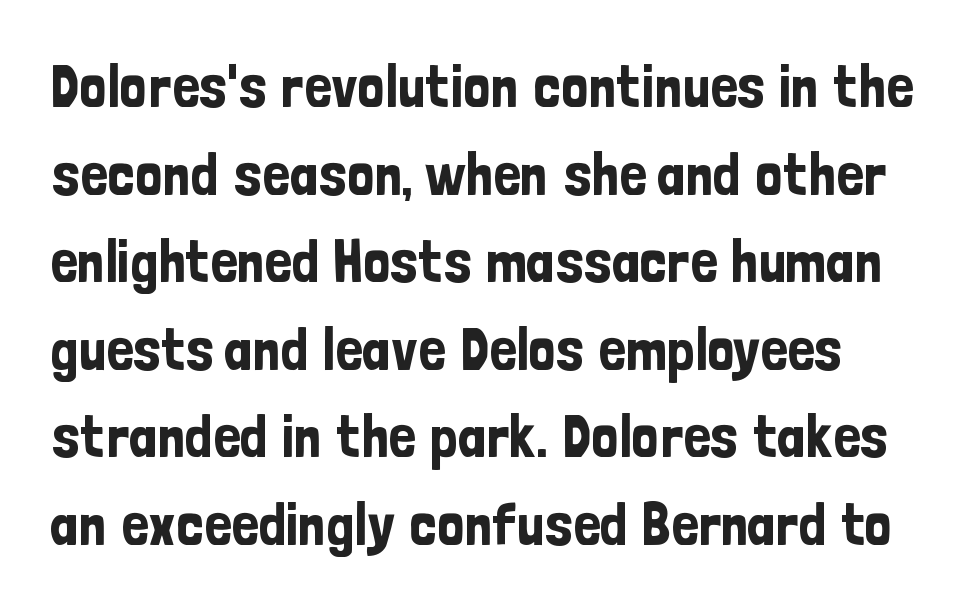
The image shows 60 px condensed sans-serif type, upright; set normal line spacing (1.46x), normal letter spacing, not underlined; low stroke contrast and a medium x-height.
